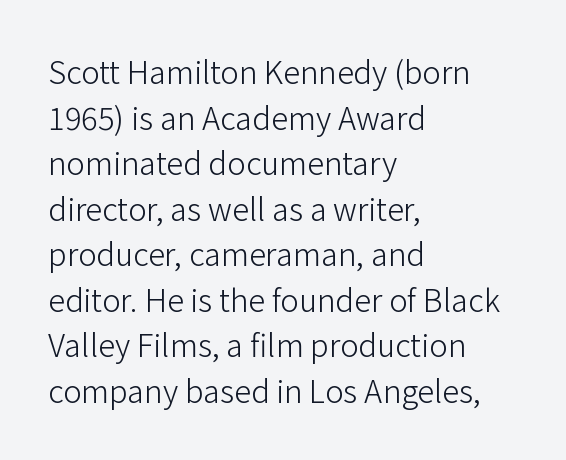
{"serif": "no", "italic": "no", "bold": "no", "weight": "light", "width": "normal", "stroke_contrast": "low", "x_height": "medium", "monospaced": "no", "underline": "no", "align": "left", "line_spacing": "normal", "line_spacing_ratio": 1.47, "letter_spacing": "normal", "letter_spacing_em": 0.0, "glyph_px": 31}
